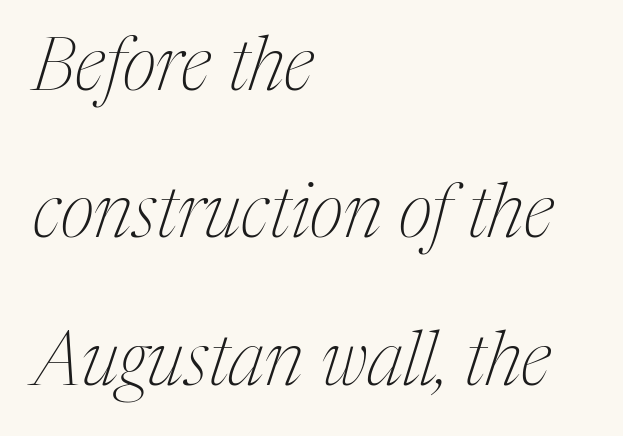
Observe the lean: these are italic letterforms. The paragraph has a hard left edge and a soft right edge. Letters rest on an invisible, unmarked baseline. How would I describe the line gaps? Wide and relaxed. Stroke mass is kept to a normal reading level or below. Stroke terminals: seriffed.
